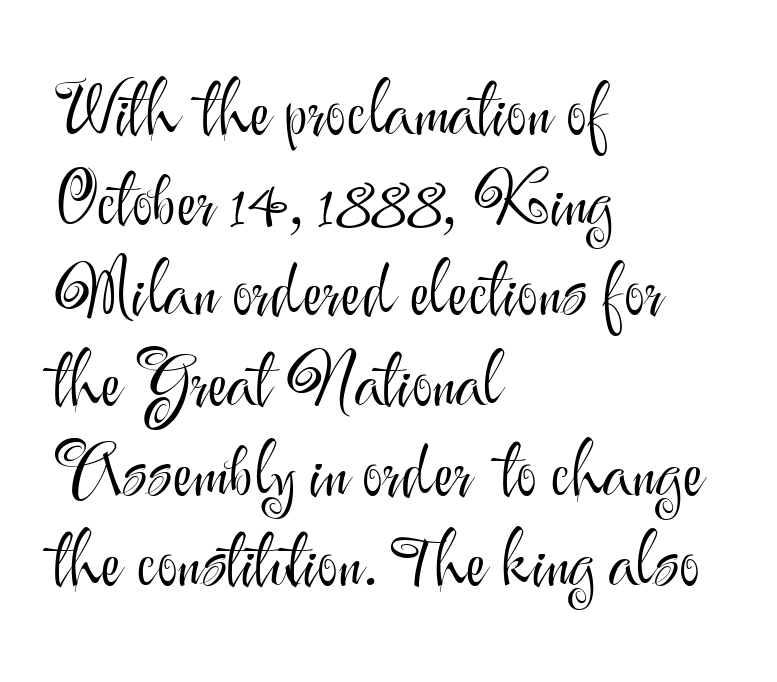
{"serif": "no", "bold": "no", "weight": "light", "width": "normal", "stroke_contrast": "medium", "x_height": "small", "monospaced": "no", "underline": "no", "align": "left", "line_spacing": "normal", "line_spacing_ratio": 1.27, "letter_spacing": "normal", "letter_spacing_em": 0.0, "glyph_px": 71}
